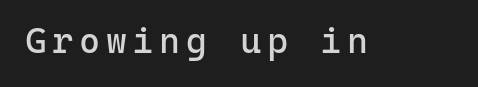
{"serif": "no", "italic": "no", "bold": "no", "weight": "regular", "width": "normal", "stroke_contrast": "low", "x_height": "medium", "monospaced": "yes", "underline": "no", "glyph_px": 36}
